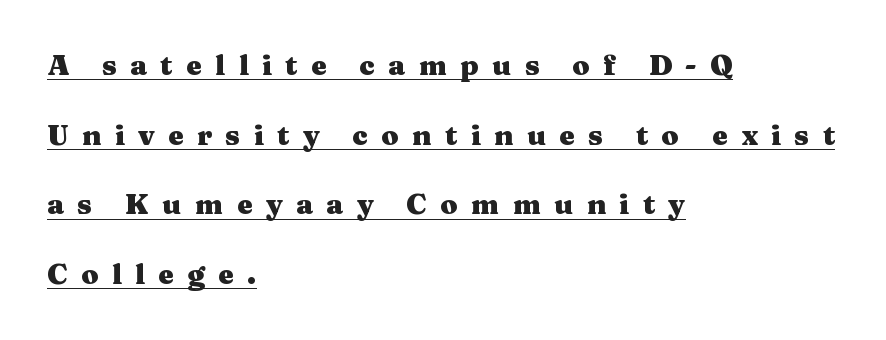
How heavy is the stroke? Heavy — this is a bold. You could not count columns in this text — the font is proportionally spaced. Compared with typical paragraphs, the rows here are farther apart. Glance below the letters and you will spot a drawn line.
